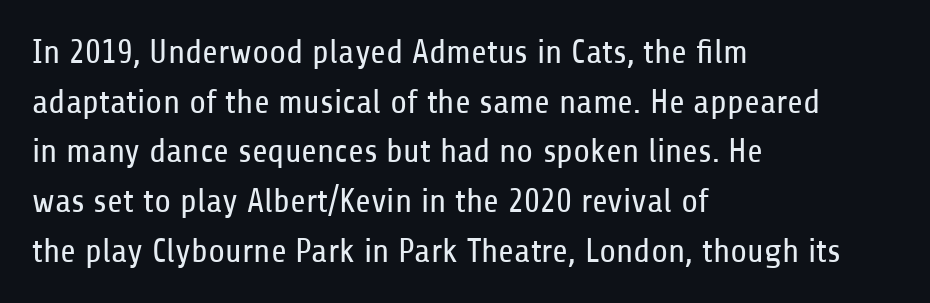
Q: Is the text bold? A: No.
Q: Is the text italic (slanted)? A: No, it is upright.
Q: Is the typeface a serif or a sans-serif typeface? A: Sans-serif.
Q: Is the text underlined? A: No.
Q: How is the paragraph aligned? A: Left-aligned.
Q: Is the spacing between letters normal or unusually wide? A: Normal.
Q: Is the spacing between lines tight, normal or loose? A: Normal.
Q: Width (condensed, normal, or wide)? A: Condensed.
Q: Stroke contrast? A: Low.
Q: x-height? A: Medium.
Q: Monospaced? A: No.
